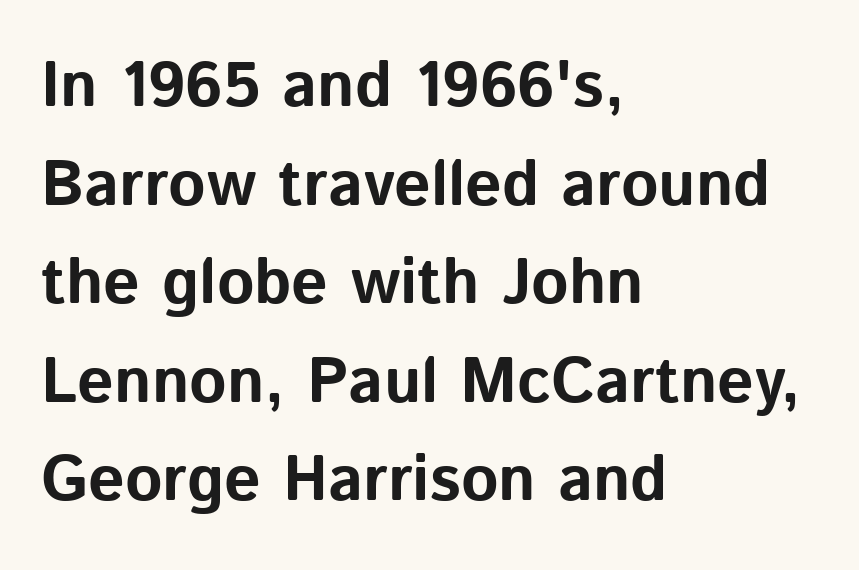
The image shows 64 px bold sans-serif type, upright; set left-aligned, normal line spacing (1.54x), normal letter spacing, not underlined; low stroke contrast and a medium x-height.
